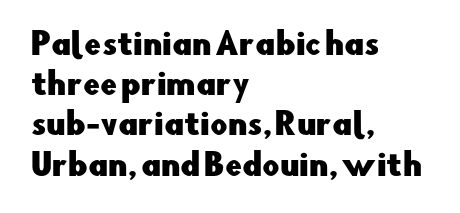
{"serif": "no", "italic": "no", "width": "normal", "stroke_contrast": "low", "x_height": "small", "monospaced": "no", "underline": "no", "align": "left", "line_spacing": "normal", "line_spacing_ratio": 1.34, "letter_spacing": "normal", "letter_spacing_em": 0.0, "glyph_px": 30}
